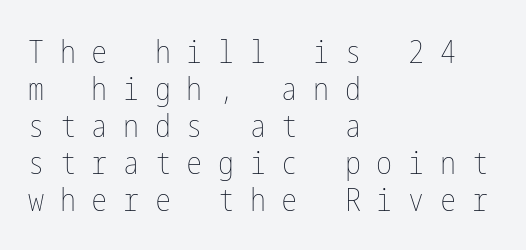
Q: Is the text bold? A: No.
Q: Is the text italic (slanted)? A: No, it is upright.
Q: Is the text underlined? A: No.
Q: How is the paragraph aligned? A: Left-aligned.
Q: Is the spacing between letters normal or unusually wide? A: Unusually wide.
Q: Width (condensed, normal, or wide)? A: Condensed.
Q: Stroke contrast? A: Low.
Q: x-height? A: Medium.
